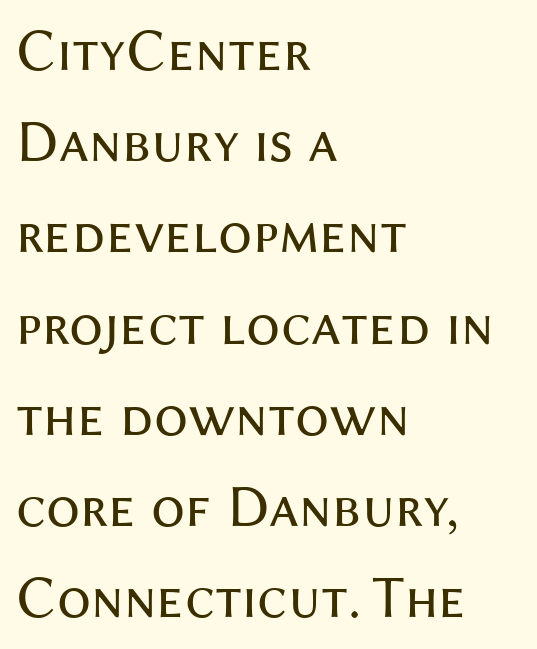
The lines in this sample share a left origin and differ only in where they stop. What stands out about the letter spacing? Nothing — it is the standard amount. Grotesque or geometric, the face here clearly has no serifs. Think of a printed novel: that variable character pitch is what you see here.
